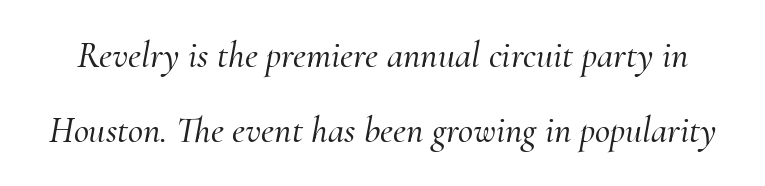
Q: Is the text italic (slanted)? A: Yes, it leans right by about 10 degrees.
Q: Is the typeface a serif or a sans-serif typeface? A: Serif.
Q: Is the text underlined? A: No.
Q: Is the spacing between letters normal or unusually wide? A: Normal.
Q: Is the spacing between lines tight, normal or loose? A: Loose.
Q: Width (condensed, normal, or wide)? A: Normal.
Q: Stroke contrast? A: Medium.
Q: x-height? A: Small.
Q: Monospaced? A: No.
